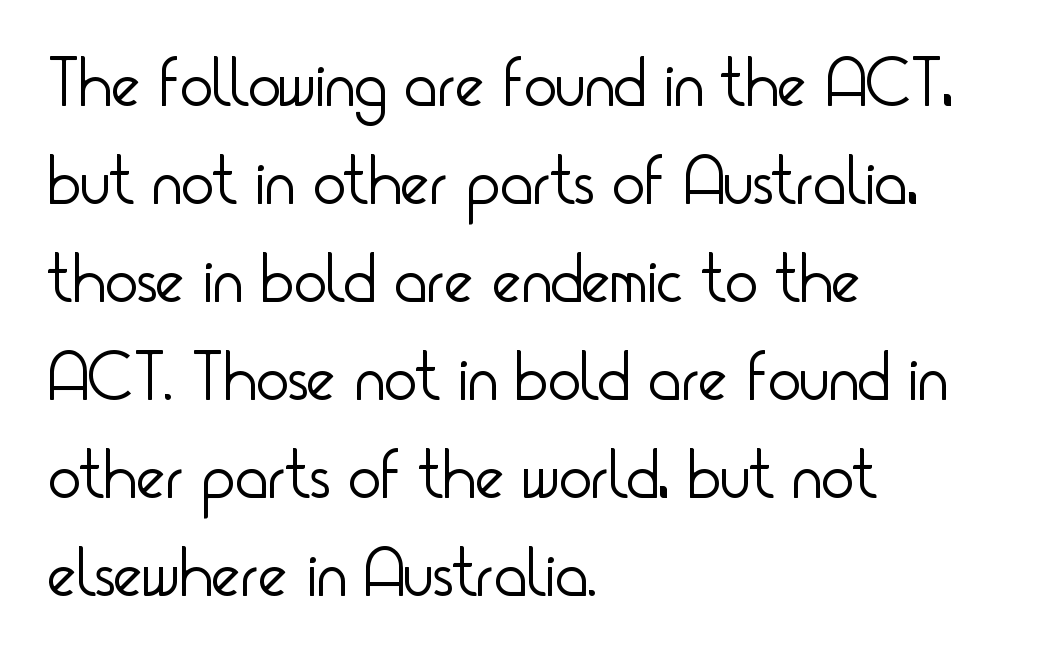
The image shows 69 px light, condensed sans-serif type, upright; set left-aligned, normal line spacing (1.42x), normal letter spacing, not underlined; low stroke contrast and a small x-height.
